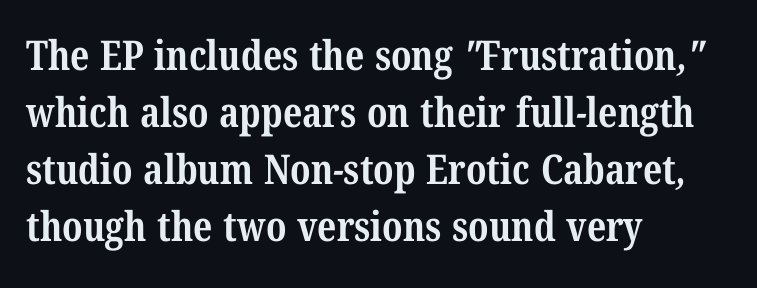
The image shows 41 px bold, condensed serif type; set left-aligned, normal line spacing (1.39x), normal letter spacing, not underlined; medium stroke contrast and a medium x-height.
